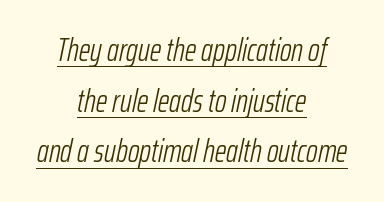
The image shows 32 px light, condensed type, italic (leaning right); set centered, normal line spacing (1.58x), normal letter spacing, underlined; low stroke contrast and a medium x-height.
